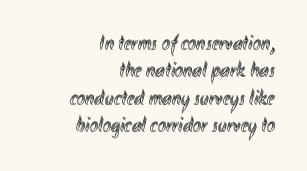
{"underline": "no", "align": "right", "line_spacing_ratio": 1.24, "letter_spacing": "normal", "letter_spacing_em": 0.0, "glyph_px": 22}
